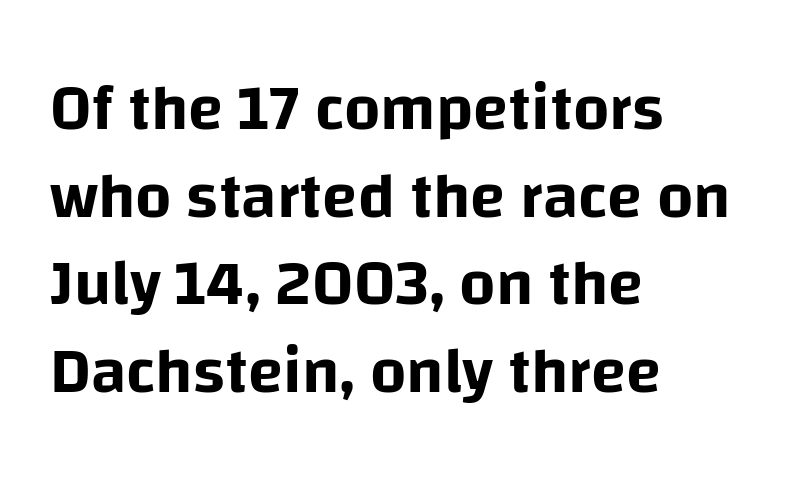
Standard letterfit; no display-style spreading of the glyphs. Honestly, the row spacing looks completely unremarkable. Each letter keeps its own natural width here, so spacing adapts to shape. Caption: multi-line text, flush left, ragged right. Stroke terminals: plain, sans-serif.
